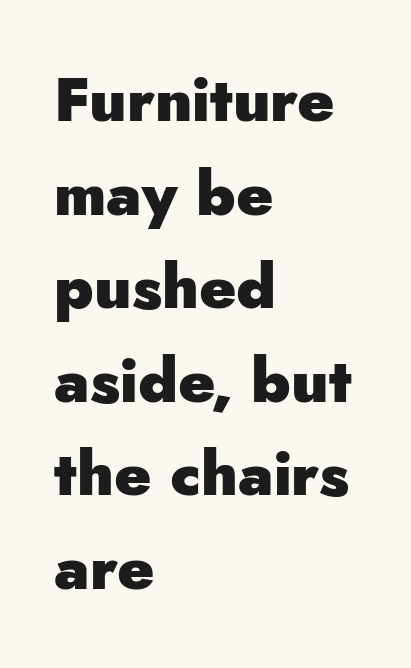
Q: Is the text bold? A: Yes.
Q: Is the text italic (slanted)? A: No, it is upright.
Q: Is the typeface a serif or a sans-serif typeface? A: Sans-serif.
Q: Is the text underlined? A: No.
Q: How is the paragraph aligned? A: Left-aligned.
Q: Is the spacing between letters normal or unusually wide? A: Normal.
Q: Is the spacing between lines tight, normal or loose? A: Normal.
Q: Width (condensed, normal, or wide)? A: Normal.
Q: Stroke contrast? A: Low.
Q: x-height? A: Small.
Q: Monospaced? A: No.
